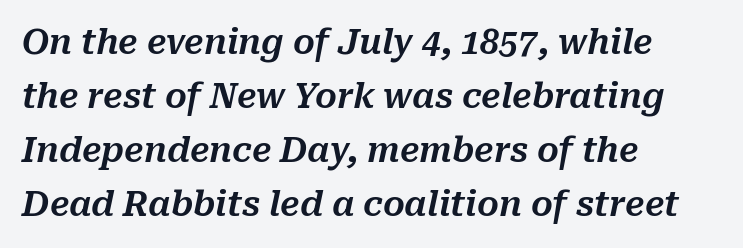
Observe the lean: these are italic letterforms. The compositor pushed each line to the left boundary. Beneath every word, the page is bare. Baseline-to-baseline distance is the conventional proportion of letter height. A typesetter would call this proportional, since set widths differ per character.
